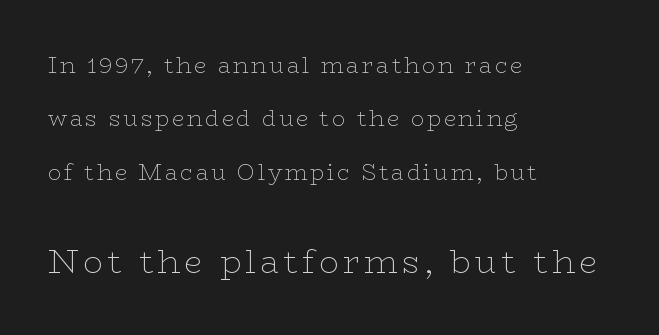
{"serif": "yes", "italic": "no", "bold": "no", "weight": "thin", "width": "wide", "stroke_contrast": "low", "x_height": "medium", "monospaced": "no", "underline": "no", "align": "left", "line_spacing": "loose", "line_spacing_ratio": 2.43, "larger_block": "second", "size_ratio": 1.5, "glyph_px": 33}
